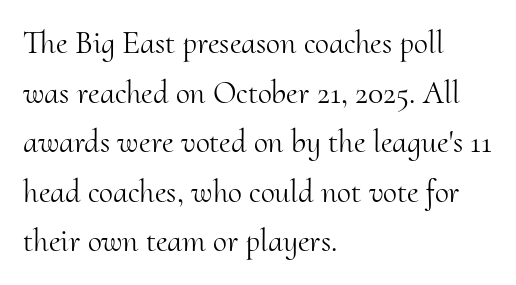
{"serif": "yes", "italic": "no", "bold": "no", "weight": "light", "width": "normal", "stroke_contrast": "medium", "x_height": "small", "monospaced": "no", "underline": "no", "align": "left", "line_spacing": "normal", "line_spacing_ratio": 1.55, "letter_spacing": "normal", "letter_spacing_em": 0.0, "glyph_px": 32}
